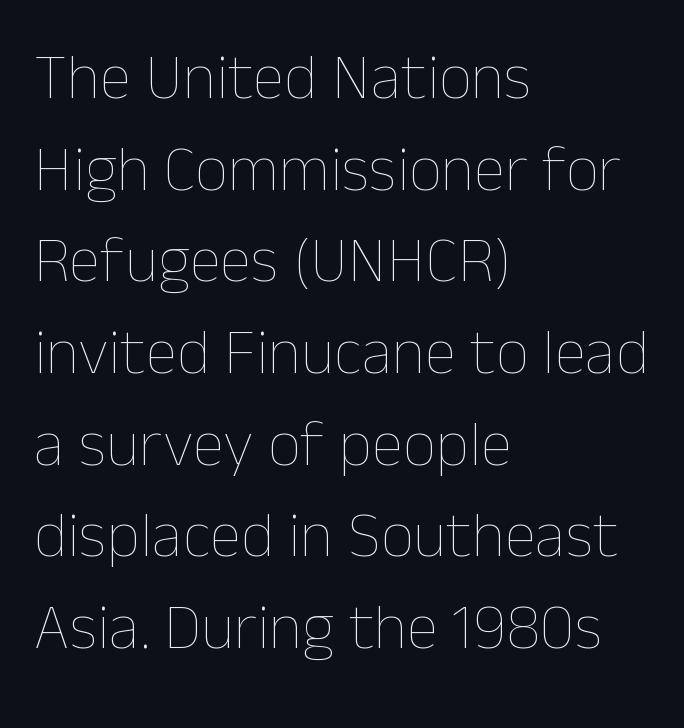
The face looks like a standard text weight, possibly lighter. Has an underline been added? It has not. Default kerning and tracking; the words read as compact shapes. Italic? Not at all — the glyphs are vertical. Notice how the passage keeps a crisp vertical edge on the left only.
